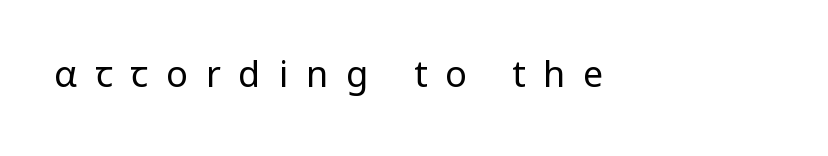
The image shows 36 px regular-weight sans-serif type, upright; set unusually wide letter spacing (+0.5 em), not underlined; low stroke contrast and a medium x-height.
